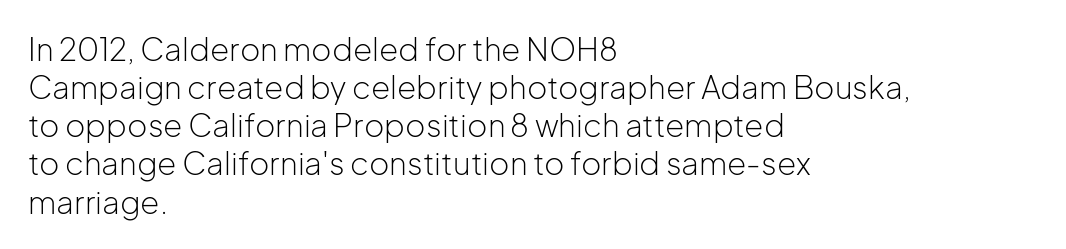
Q: Is the text bold? A: No.
Q: Is the text italic (slanted)? A: No, it is upright.
Q: Is the typeface a serif or a sans-serif typeface? A: Sans-serif.
Q: Is the text underlined? A: No.
Q: How is the paragraph aligned? A: Left-aligned.
Q: Is the spacing between letters normal or unusually wide? A: Normal.
Q: Width (condensed, normal, or wide)? A: Normal.
Q: Stroke contrast? A: Low.
Q: x-height? A: Medium.
Q: Monospaced? A: No.
